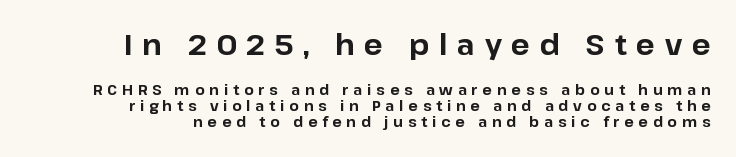
{"serif": "no", "italic": "no", "bold": "yes", "weight": "bold", "width": "normal", "stroke_contrast": "low", "x_height": "medium", "monospaced": "no", "underline": "no", "align": "right", "line_spacing_ratio": 1.16, "letter_spacing": "wide", "letter_spacing_em": 0.34, "larger_block": "first", "size_ratio": 2.0, "glyph_px": 28}
